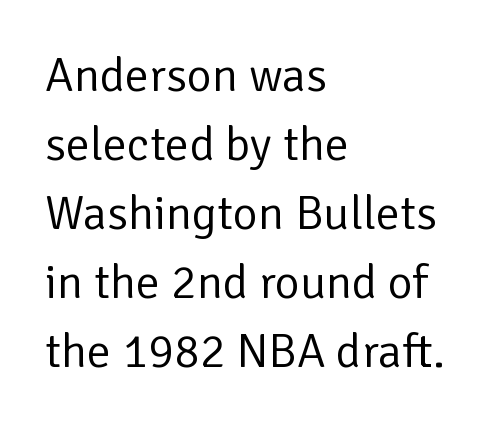
{"serif": "no", "italic": "no", "bold": "no", "weight": "regular", "width": "normal", "stroke_contrast": "low", "x_height": "medium", "monospaced": "no", "underline": "no", "align": "left", "line_spacing": "normal", "line_spacing_ratio": 1.44, "letter_spacing": "normal", "letter_spacing_em": 0.0, "glyph_px": 48}
